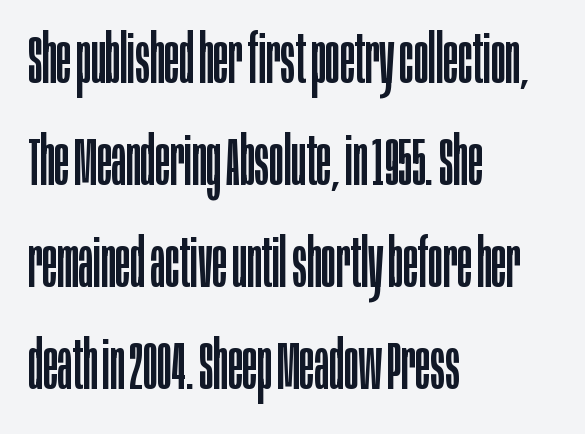
Note the varied advance widths — an 'i' is clearly narrower than an 'm'. Regarding leading, the lines here are spaced in the standard way. Posture: straight, roman, zero tilt. This reads as an unemphasized weight, regular at the heaviest. Are there feet on the stems? There aren't — it's a sans.
